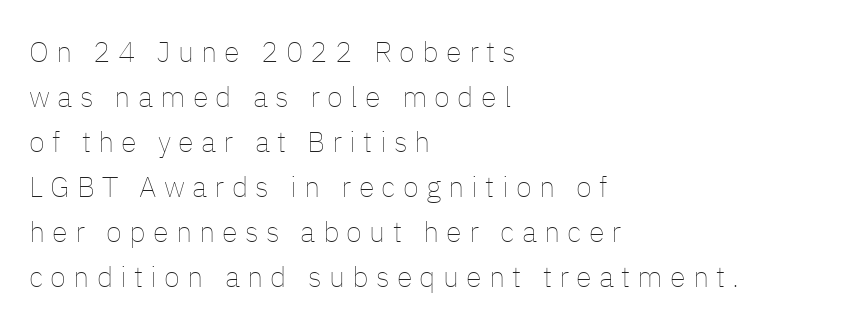
{"italic": "no", "bold": "no", "weight": "thin", "width": "normal", "stroke_contrast": "low", "x_height": "medium", "monospaced": "no", "underline": "no", "align": "left", "line_spacing": "normal", "line_spacing_ratio": 1.55, "letter_spacing": "wide", "letter_spacing_em": 0.25, "glyph_px": 29}
